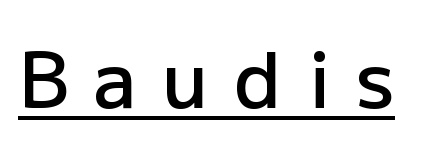
Q: Is the text bold? A: Semi-bold.
Q: Is the text italic (slanted)? A: No, it is upright.
Q: Is the typeface a serif or a sans-serif typeface? A: Sans-serif.
Q: Is the text underlined? A: Yes.
Q: Is the spacing between letters normal or unusually wide? A: Unusually wide.
Q: Width (condensed, normal, or wide)? A: Normal.
Q: Stroke contrast? A: Low.
Q: x-height? A: Medium.
Q: Monospaced? A: No.
